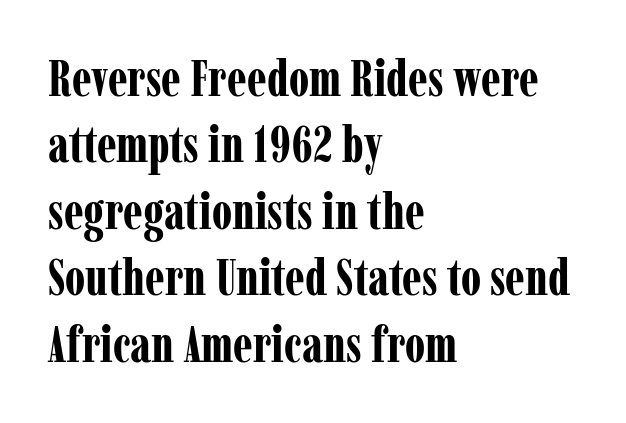
{"serif": "yes", "italic": "no", "bold": "yes", "weight": "bold", "width": "condensed", "stroke_contrast": "low", "x_height": "medium", "monospaced": "no", "underline": "no", "align": "left", "line_spacing": "normal", "line_spacing_ratio": 1.33, "letter_spacing": "normal", "letter_spacing_em": 0.0, "glyph_px": 50}
